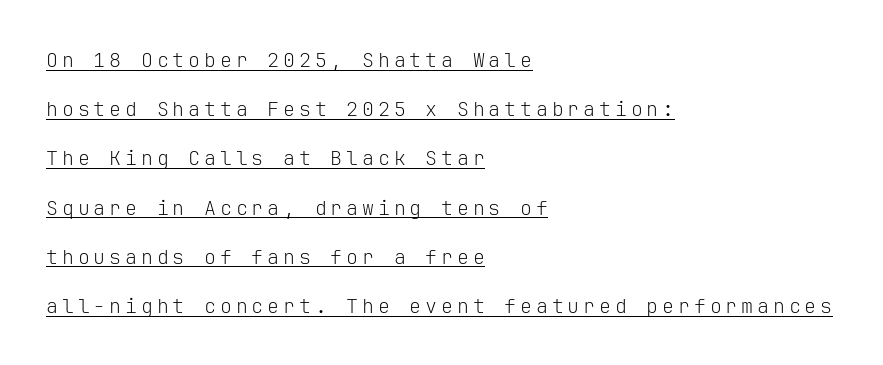
Compared with a centered layout, this one pins lines to the left instead. Characters remain perfectly vertical along every line. A light-to-regular cut is what we see here. The leading is generous, giving the passage an open texture. A rule runs beneath these lines of type.
